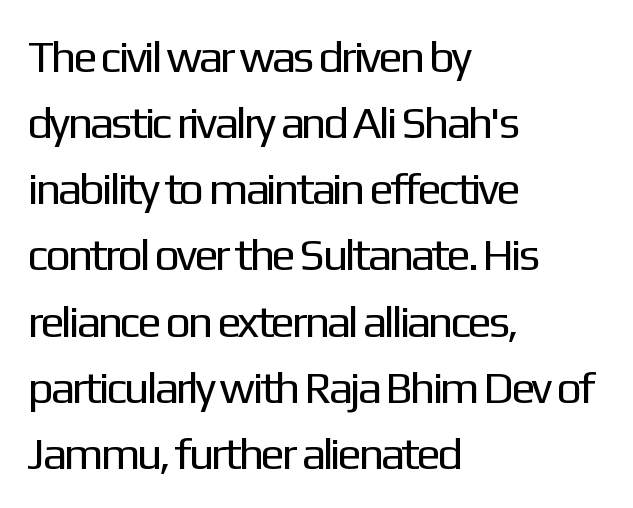
Q: Is the text bold? A: No.
Q: Is the text italic (slanted)? A: No, it is upright.
Q: Is the typeface a serif or a sans-serif typeface? A: Sans-serif.
Q: Is the text underlined? A: No.
Q: How is the paragraph aligned? A: Left-aligned.
Q: Is the spacing between letters normal or unusually wide? A: Normal.
Q: Is the spacing between lines tight, normal or loose? A: Normal.
Q: Width (condensed, normal, or wide)? A: Normal.
Q: Stroke contrast? A: Low.
Q: x-height? A: Medium.
Q: Monospaced? A: No.
